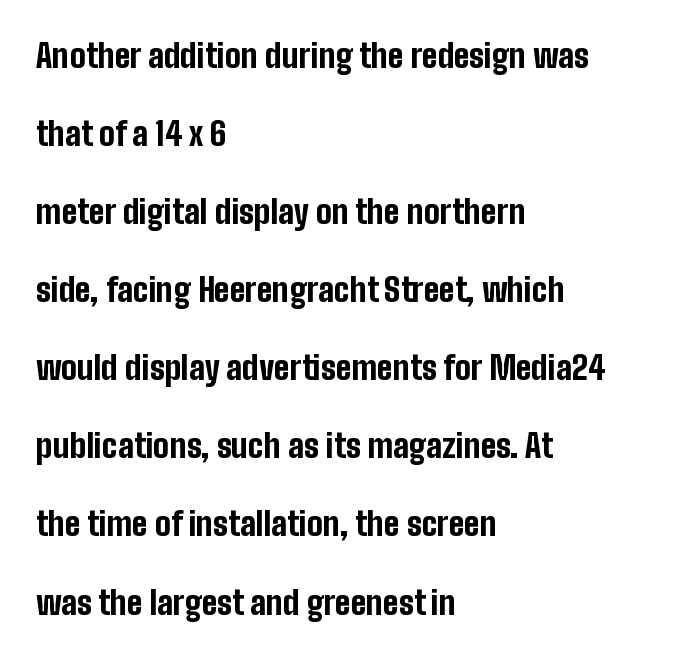
Clear beneath every line of the passage. The line-height multiplier appears high, well above default. Each letter keeps its own natural width here, so spacing adapts to shape. The type family on display is of the sans-serif kind. A full-strength bold gives these letters their thick strokes.
